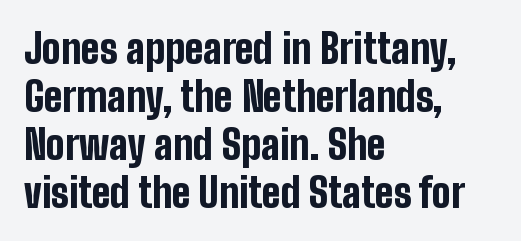
The image shows 40 px bold, condensed sans-serif type, upright; set left-aligned, line spacing 1.2x, normal letter spacing, not underlined; low stroke contrast and a medium x-height.
